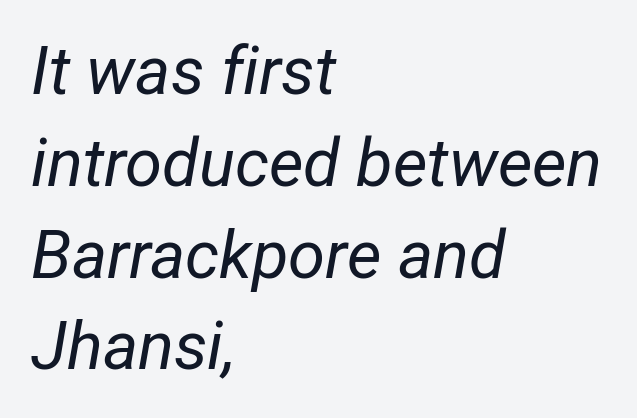
The image shows 67 px regular-weight, condensed type, italic (leaning right); set left-aligned, normal line spacing (1.37x), normal letter spacing, not underlined; low stroke contrast and a medium x-height.
